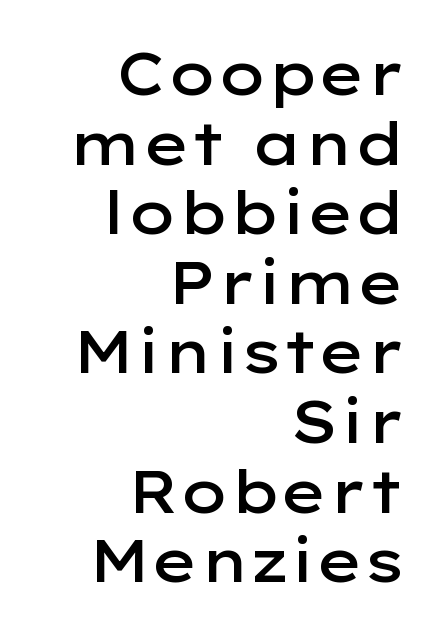
The image shows 59 px semibold, wide sans-serif type, upright; set right-aligned, line spacing 1.18x, normal letter spacing, not underlined; low stroke contrast and a medium x-height.
